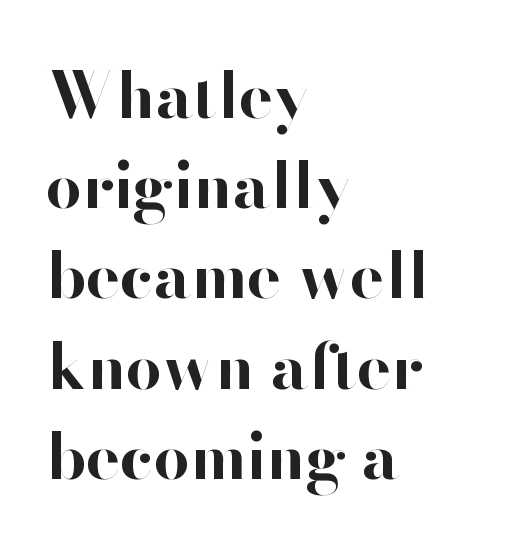
The image shows 64 px bold sans-serif type, upright; set left-aligned, normal line spacing (1.41x), normal letter spacing, not underlined; high stroke contrast and a small x-height.
